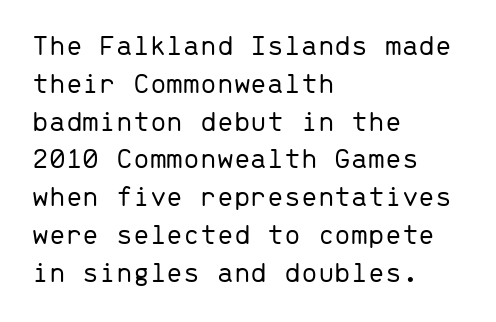
Q: Is the text bold? A: No.
Q: Is the text italic (slanted)? A: No, it is upright.
Q: Is the typeface a serif or a sans-serif typeface? A: Sans-serif.
Q: Is the text underlined? A: No.
Q: How is the paragraph aligned? A: Left-aligned.
Q: Is the spacing between letters normal or unusually wide? A: Normal.
Q: Is the spacing between lines tight, normal or loose? A: Normal.
Q: Width (condensed, normal, or wide)? A: Normal.
Q: Stroke contrast? A: Low.
Q: x-height? A: Medium.
Q: Monospaced? A: Yes.
